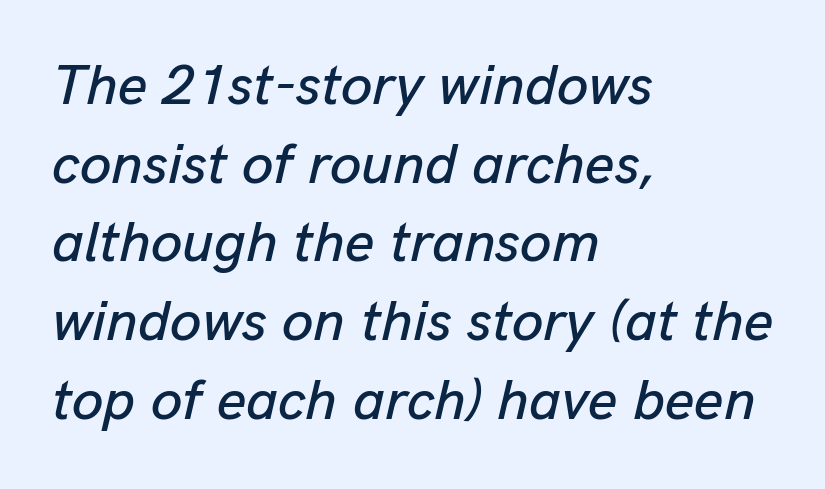
The image shows 57 px text type, italic (leaning right); set left-aligned, normal line spacing (1.38x), normal letter spacing, not underlined; low stroke contrast and a medium x-height.
